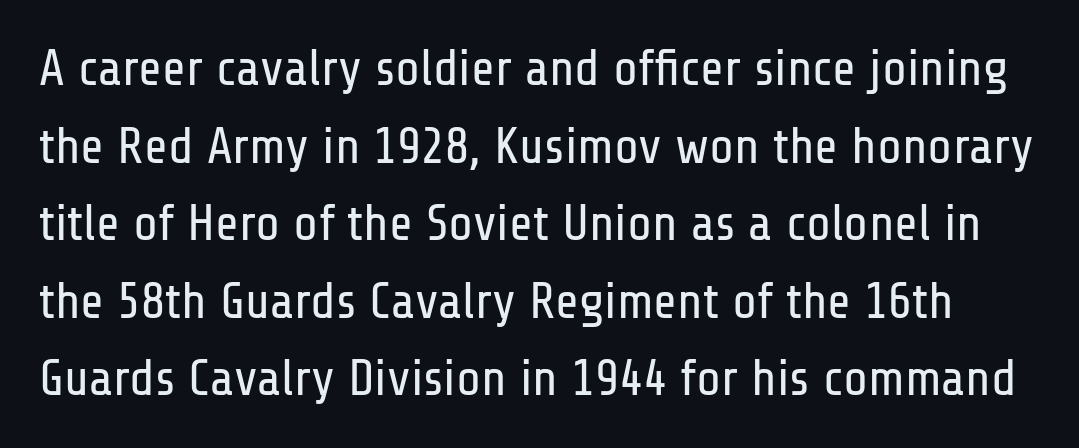
Q: Is the text bold? A: No.
Q: Is the text italic (slanted)? A: No, it is upright.
Q: Is the typeface a serif or a sans-serif typeface? A: Sans-serif.
Q: Is the text underlined? A: No.
Q: Is the spacing between letters normal or unusually wide? A: Normal.
Q: Is the spacing between lines tight, normal or loose? A: Normal.
Q: Width (condensed, normal, or wide)? A: Condensed.
Q: Stroke contrast? A: Low.
Q: x-height? A: Medium.
Q: Monospaced? A: No.
